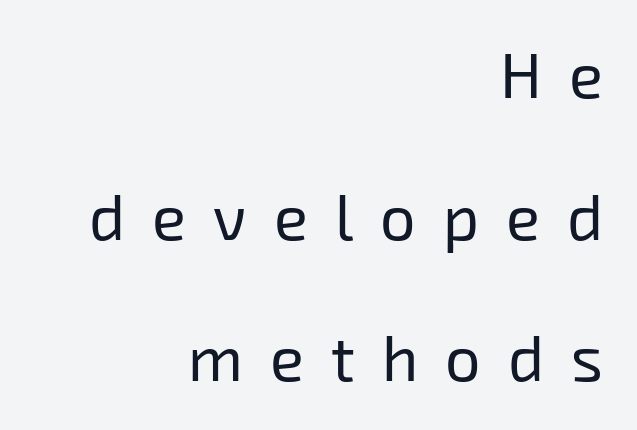
The image shows 63 px regular-weight sans-serif type; set right-aligned, loose line spacing (2.25x), unusually wide letter spacing (+0.43 em), not underlined; low stroke contrast and a medium x-height.
